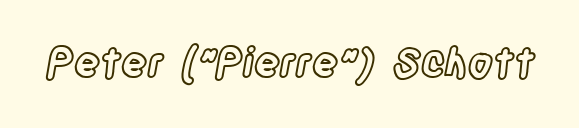
The rendering uses natural spacing where letterforms have individual widths. Is the letter spacing exaggerated? No — it looks like the ordinary default. Each row of text sits above clean, open space.
